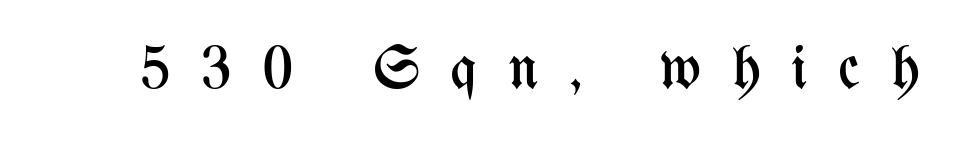
Here the glyphs are tracked loosely, breaking word shapes into spaced letters. Compared with a typical body face, this is equally light or lighter still. Only glyphs here, with clear space below each row. Posture: vertical. The rendering uses natural spacing where letterforms have individual widths.
